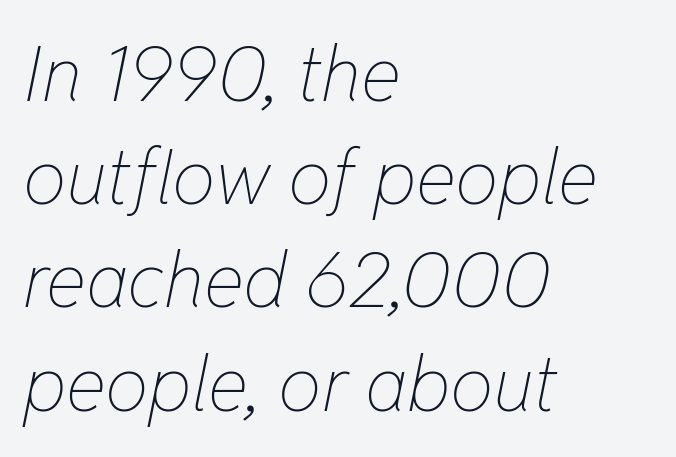
Q: Is the text bold? A: No.
Q: Is the text italic (slanted)? A: Yes, it leans right by about 11 degrees.
Q: Is the text underlined? A: No.
Q: How is the paragraph aligned? A: Left-aligned.
Q: Is the spacing between letters normal or unusually wide? A: Normal.
Q: Is the spacing between lines tight, normal or loose? A: Normal.
Q: Width (condensed, normal, or wide)? A: Condensed.
Q: Stroke contrast? A: Low.
Q: x-height? A: Medium.
Q: Monospaced? A: No.
